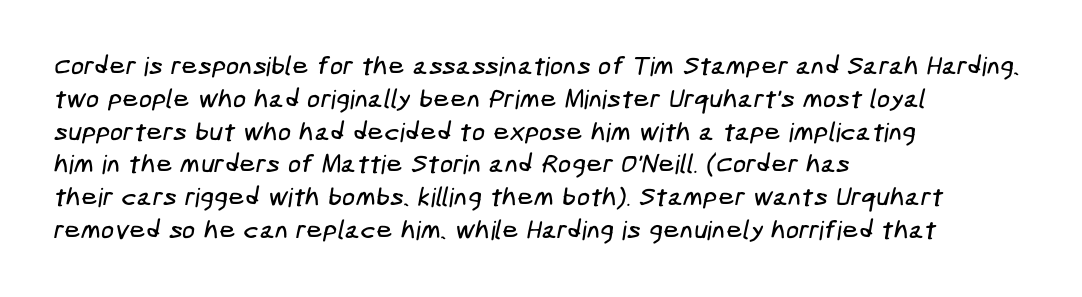
Rows of type keep a routine distance in the vertical direction. These lines stack with their left ends in a neat column. The horizontal fit of the characters is conventional and even. Underline: absent.
